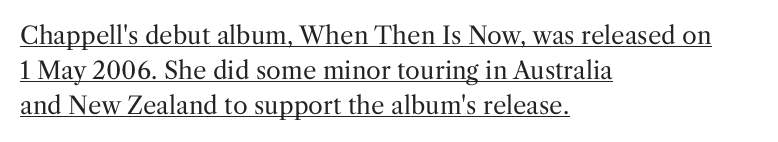
Q: Is the text bold? A: No.
Q: Is the text italic (slanted)? A: No, it is upright.
Q: Is the text underlined? A: Yes.
Q: How is the paragraph aligned? A: Left-aligned.
Q: Is the spacing between letters normal or unusually wide? A: Normal.
Q: Is the spacing between lines tight, normal or loose? A: Normal.
